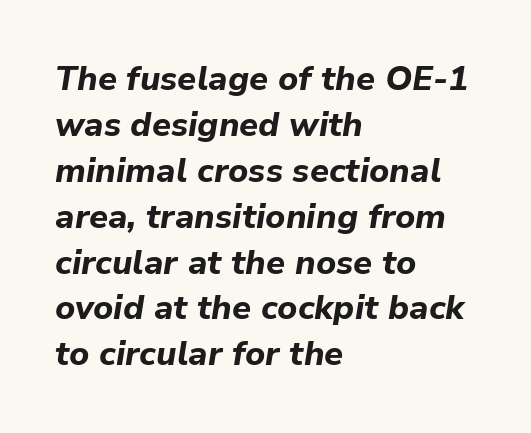
Q: Is the text bold? A: Yes.
Q: Is the text italic (slanted)? A: Yes, it leans right by about 9 degrees.
Q: Is the text underlined? A: No.
Q: How is the paragraph aligned? A: Left-aligned.
Q: Is the spacing between letters normal or unusually wide? A: Normal.
Q: Is the spacing between lines tight, normal or loose? A: Normal.
Q: Width (condensed, normal, or wide)? A: Normal.
Q: Stroke contrast? A: Low.
Q: x-height? A: Medium.
Q: Monospaced? A: No.
